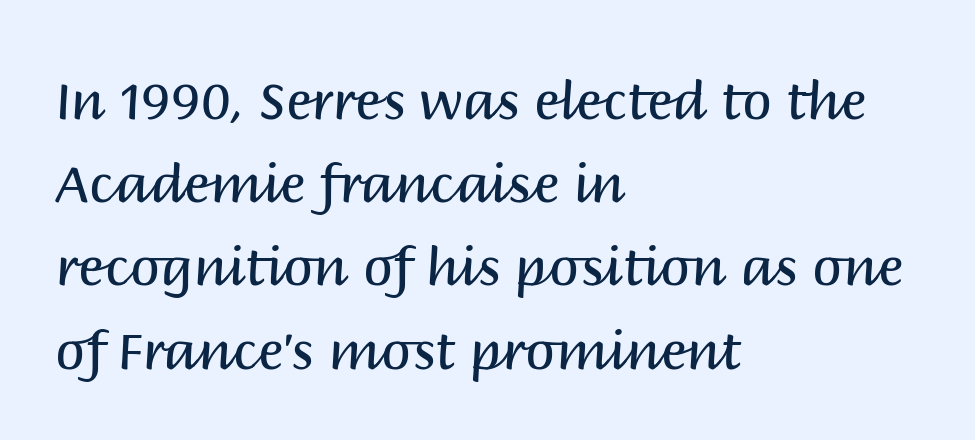
{"serif": "no", "bold": "no", "weight": "regular", "width": "normal", "stroke_contrast": "medium", "x_height": "large", "monospaced": "no", "underline": "no", "align": "left", "line_spacing": "normal", "line_spacing_ratio": 1.57, "letter_spacing": "normal", "letter_spacing_em": 0.0, "glyph_px": 53}
